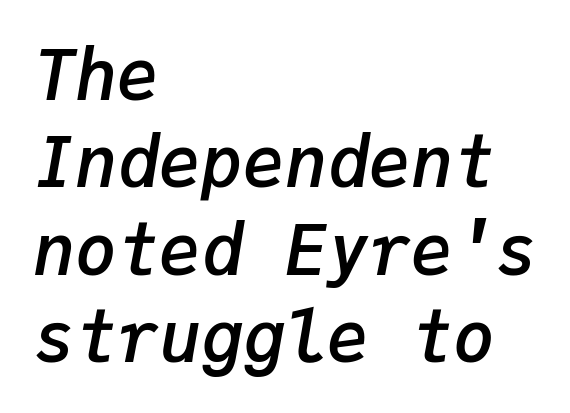
The image shows 70 px semibold type, italic (leaning right), monospaced; set left-aligned, normal line spacing (1.25x), normal letter spacing, not underlined; low stroke contrast and a medium x-height.
